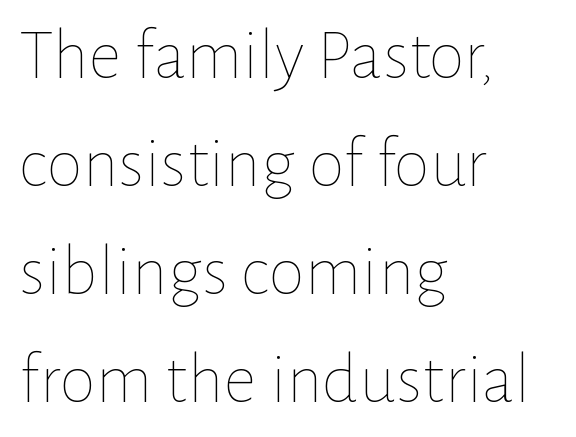
{"italic": "no", "bold": "no", "weight": "thin", "width": "normal", "stroke_contrast": "low", "x_height": "medium", "monospaced": "no", "underline": "no", "align": "left", "line_spacing": "normal", "line_spacing_ratio": 1.48, "letter_spacing": "normal", "letter_spacing_em": 0.0, "glyph_px": 73}
